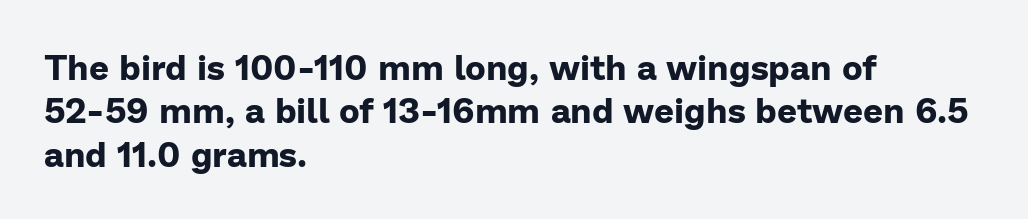
This rendering features lettering with no underline. No italicization has been applied; the sample stays upright. Default kerning and tracking; the words read as compact shapes. The characters display no serif detailing; their extremities are plain. Spacing verdict: proportional, widths tailored to each character. Heavy, bold letterforms.
